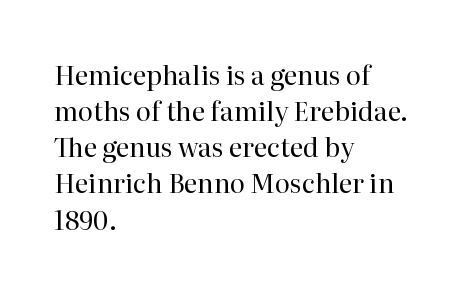
The image shows 26 px text type, upright; set left-aligned, normal line spacing (1.39x), normal letter spacing, not underlined.
